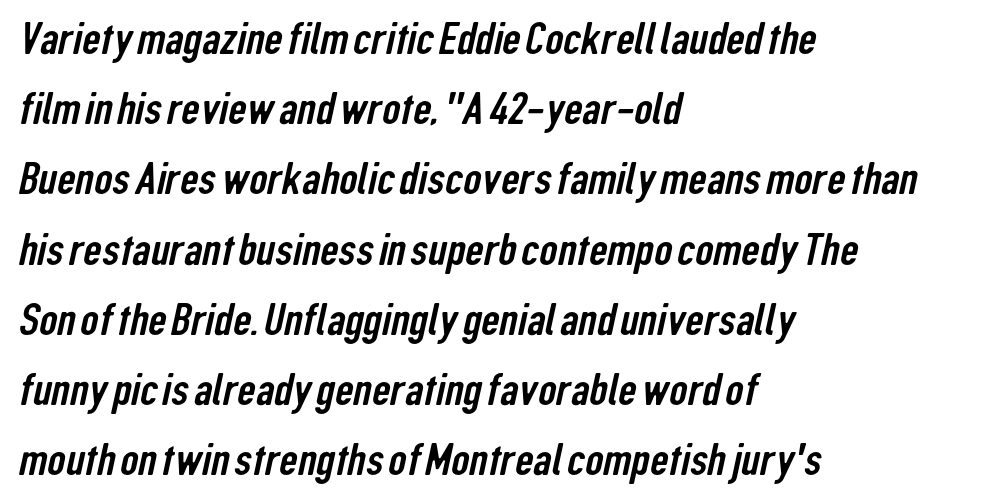
Q: Is the typeface a serif or a sans-serif typeface? A: Sans-serif.
Q: Is the text underlined? A: No.
Q: How is the paragraph aligned? A: Left-aligned.
Q: Is the spacing between letters normal or unusually wide? A: Normal.
Q: Is the spacing between lines tight, normal or loose? A: Normal.
Q: Width (condensed, normal, or wide)? A: Condensed.
Q: Stroke contrast? A: Low.
Q: x-height? A: Medium.
Q: Monospaced? A: No.
